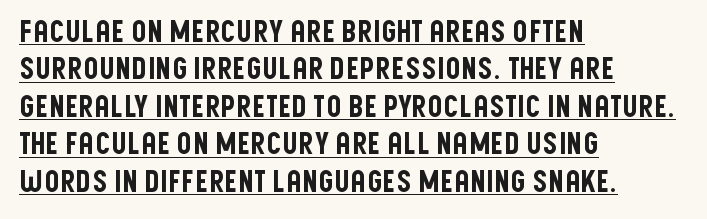
The image shows 30 px condensed sans-serif type, upright; set left-aligned, normal line spacing (1.25x), normal letter spacing, underlined; low stroke contrast and a large x-height.
